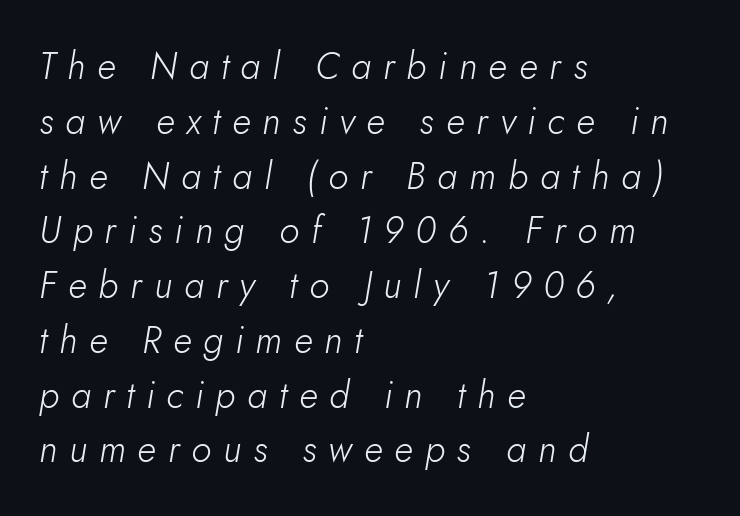
{"italic": "yes", "lean": "right", "slant_degrees": 10, "bold": "no", "weight": "light", "width": "normal", "stroke_contrast": "low", "x_height": "small", "monospaced": "no", "underline": "no", "align": "left", "line_spacing": "normal", "line_spacing_ratio": 1.48, "letter_spacing": "wide", "letter_spacing_em": 0.32, "glyph_px": 37}
